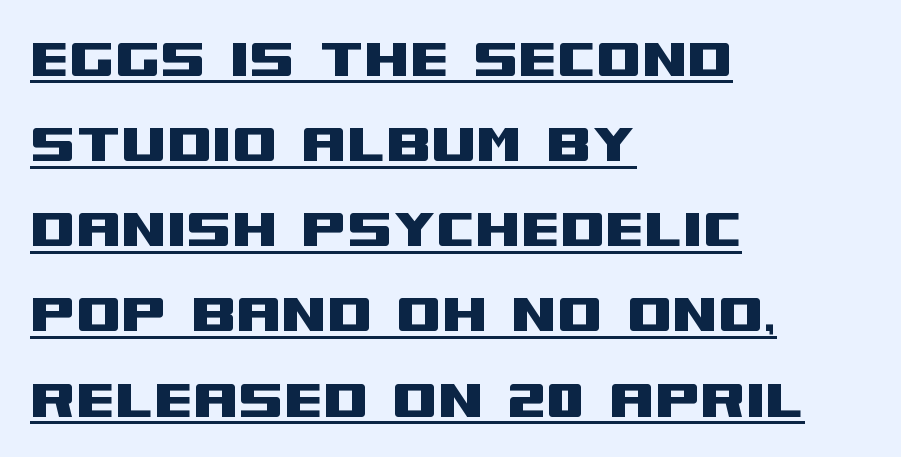
{"serif": "no", "italic": "no", "width": "wide", "stroke_contrast": "medium", "x_height": "large", "monospaced": "no", "underline": "yes", "align": "left", "line_spacing": "normal", "line_spacing_ratio": 1.31, "letter_spacing": "normal", "letter_spacing_em": 0.0, "glyph_px": 65}
